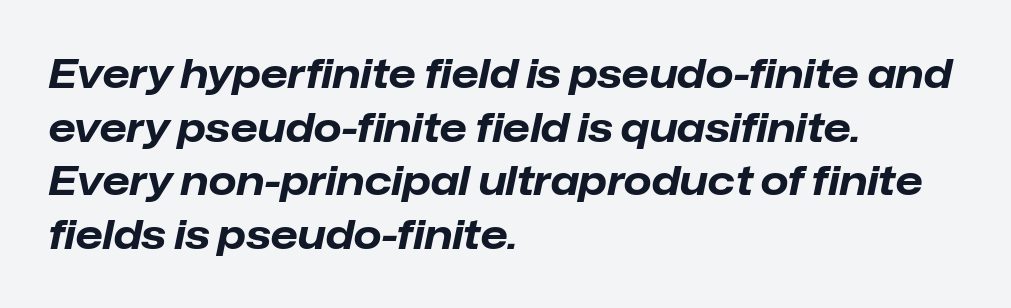
The zone under the glyphs is completely vacant. Heft: maximum for text — a bold. A typesetter would mark this as italic. Each letter keeps its own natural width here, so spacing adapts to shape. No extra tracking has been applied to these lines. Summary of vertical rhythm: regular, with standard interline spacing.
